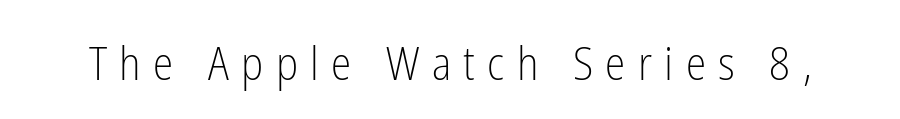
Between one letter and the next there's a generous, obvious gap. Decoration check: the copy has no underline. Each letter keeps its own natural width here, so spacing adapts to shape. This rendering employs a face without finishing strokes, i.e., a sans-serif. The strokes carry an ordinary text weight at most. It's the straight-up-and-down kind of type.
